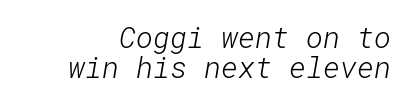
{"serif": "no", "bold": "no", "weight": "light", "width": "normal", "stroke_contrast": "low", "x_height": "medium", "underline": "no", "line_spacing": "tight", "line_spacing_ratio": 1.02, "letter_spacing": "normal", "letter_spacing_em": 0.0, "glyph_px": 29}
